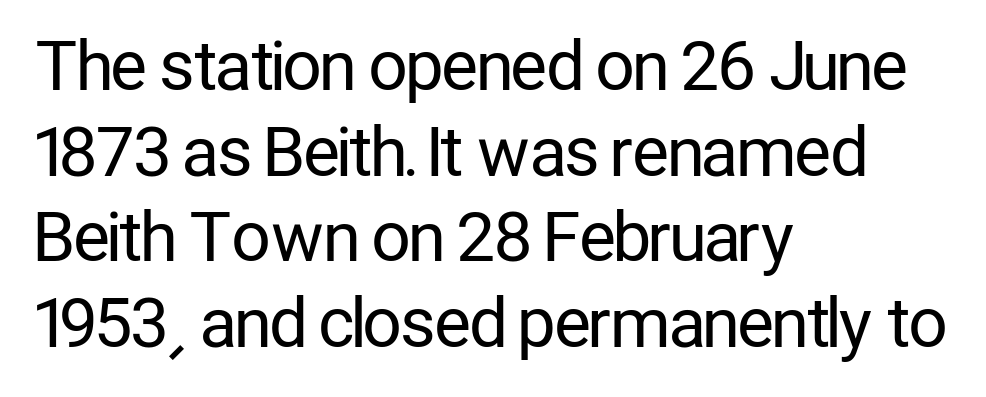
The image shows 68 px regular-weight, condensed sans-serif type, upright; set left-aligned, normal line spacing (1.26x), normal letter spacing, not underlined; low stroke contrast and a medium x-height.
